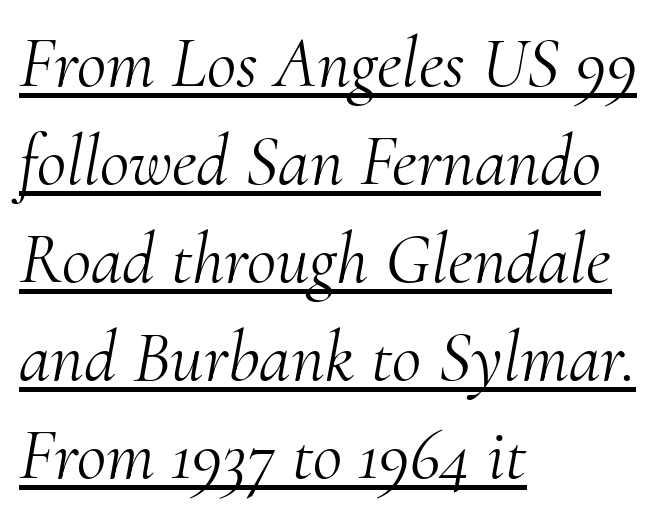
Q: Is the text bold? A: No.
Q: Is the text italic (slanted)? A: Yes, it leans right by about 10 degrees.
Q: Is the typeface a serif or a sans-serif typeface? A: Serif.
Q: Is the text underlined? A: Yes.
Q: How is the paragraph aligned? A: Left-aligned.
Q: Is the spacing between letters normal or unusually wide? A: Normal.
Q: Is the spacing between lines tight, normal or loose? A: Normal.
Q: Width (condensed, normal, or wide)? A: Normal.
Q: Stroke contrast? A: Medium.
Q: x-height? A: Small.
Q: Monospaced? A: No.
